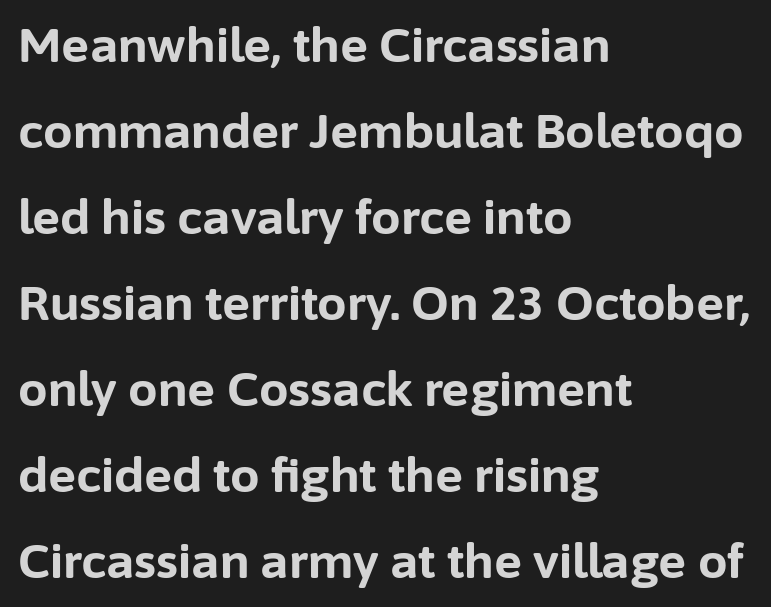
These lines stack with their left ends in a neat column. Weight check: bold — yes, fully. A typesetter would call this proportional, since set widths differ per character. The space directly below the letters is spotless. The rendering keeps characters at their native spacing. The letters stand straight up with perfectly vertical stems.
